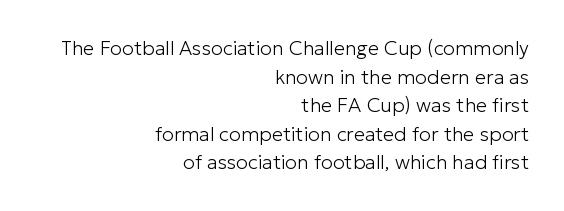
{"italic": "no", "bold": "no", "underline": "no", "align": "right", "line_spacing": "normal", "line_spacing_ratio": 1.43, "letter_spacing": "normal", "letter_spacing_em": 0.0, "glyph_px": 20}
